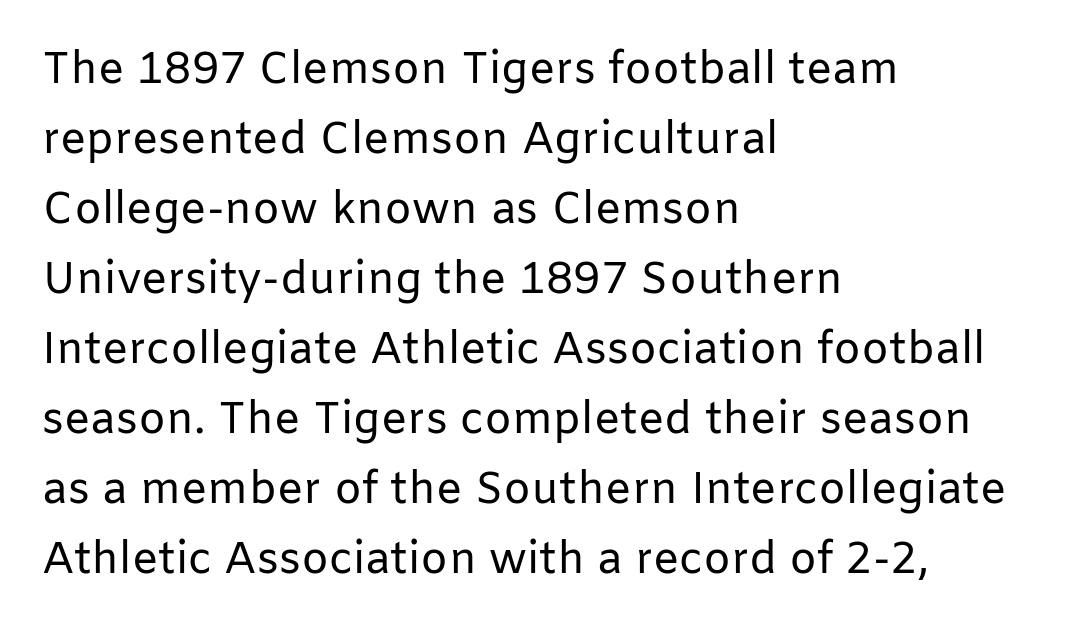
The image shows 44 px regular-weight sans-serif type, upright; set left-aligned, normal line spacing (1.59x), normal letter spacing, not underlined; low stroke contrast and a medium x-height.
